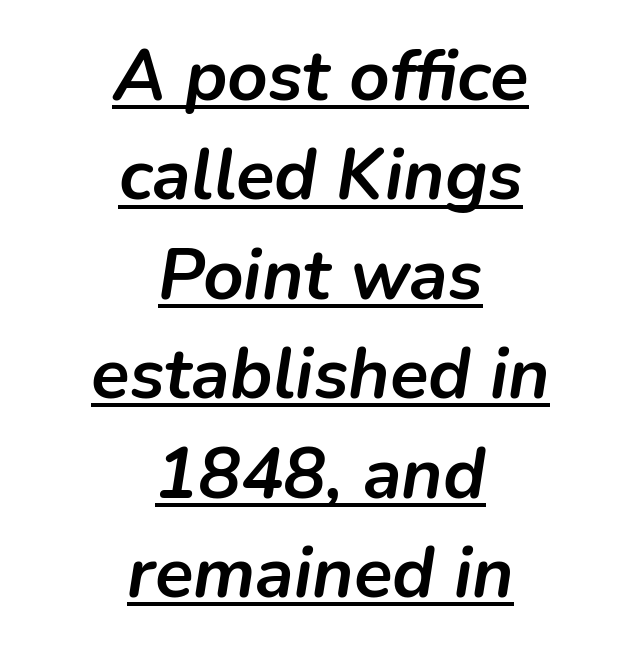
Q: Is the text bold? A: Yes.
Q: Is the text italic (slanted)? A: Yes, it leans right by about 9 degrees.
Q: Is the text underlined? A: Yes.
Q: How is the paragraph aligned? A: Centered.
Q: Is the spacing between letters normal or unusually wide? A: Normal.
Q: Is the spacing between lines tight, normal or loose? A: Normal.
Q: Width (condensed, normal, or wide)? A: Normal.
Q: Stroke contrast? A: Low.
Q: x-height? A: Medium.
Q: Monospaced? A: No.
